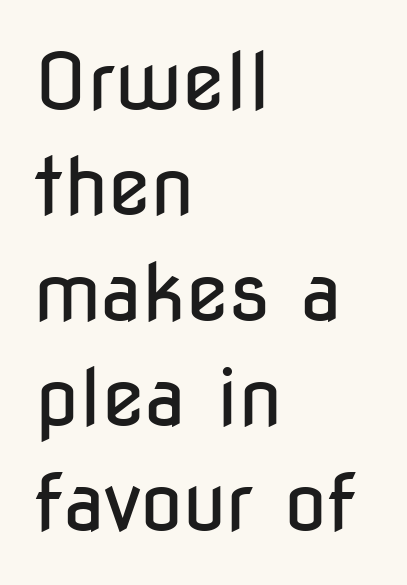
The text was rendered using a sans face with plain stroke endings. Descenders are the only things crossing below the line. Weight: in the light-to-regular range. The tracking reads as untouched default to a designer's eye. Is there much room between lines? A standard amount, neither cramped nor airy. The face used here is proportionally spaced, like ordinary book or web type.
